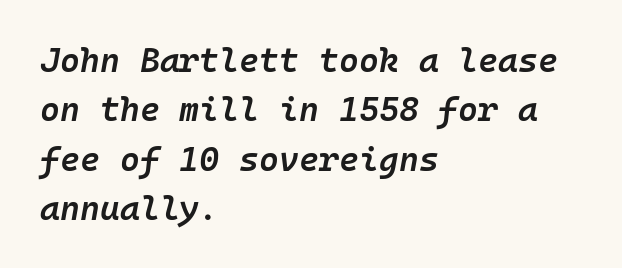
{"italic": "yes", "lean": "right", "slant_degrees": 10, "bold": "semi", "weight": "semibold", "width": "normal", "stroke_contrast": "low", "x_height": "medium", "monospaced": "yes", "underline": "no", "align": "left", "line_spacing": "normal", "line_spacing_ratio": 1.45, "letter_spacing": "normal", "letter_spacing_em": 0.0, "glyph_px": 34}
